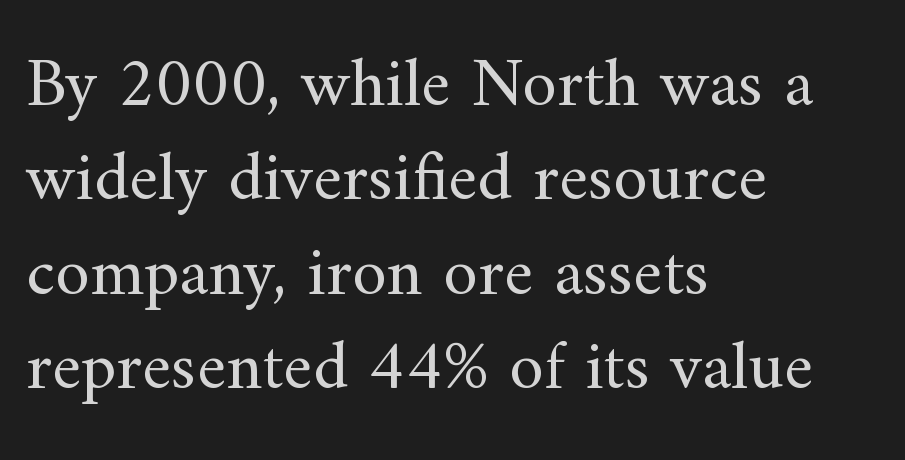
{"serif": "yes", "italic": "no", "bold": "no", "weight": "regular", "width": "normal", "stroke_contrast": "medium", "x_height": "small", "monospaced": "no", "underline": "no", "align": "left", "line_spacing": "normal", "line_spacing_ratio": 1.35, "letter_spacing": "normal", "letter_spacing_em": 0.0, "glyph_px": 70}
